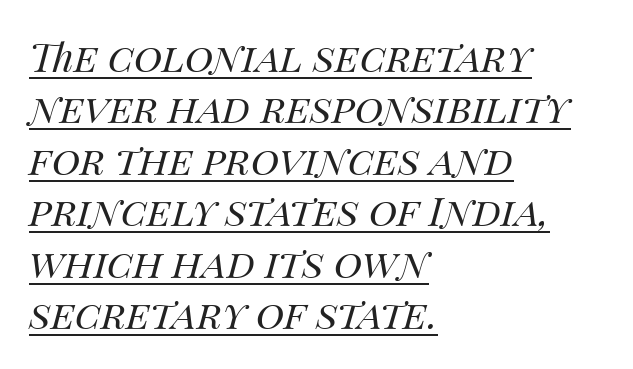
The image shows 39 px regular-weight type, italic (leaning right); set left-aligned, normal line spacing (1.32x), normal letter spacing, underlined; medium stroke contrast and a large x-height.
